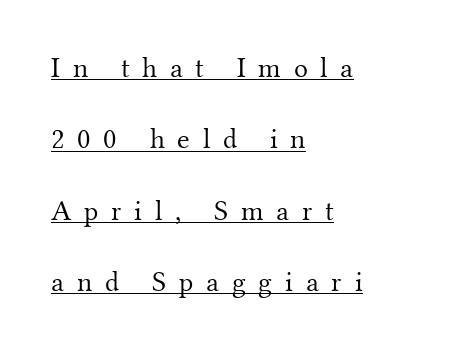
The image shows 29 px light serif type, upright; set left-aligned, loose line spacing (2.46x), unusually wide letter spacing (+0.44 em), underlined; medium stroke contrast and a small x-height.
